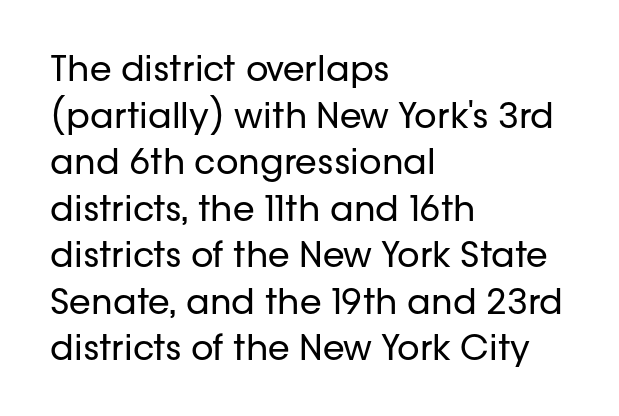
{"serif": "no", "italic": "no", "bold": "no", "weight": "regular", "width": "normal", "stroke_contrast": "low", "x_height": "medium", "monospaced": "no", "underline": "no", "align": "left", "line_spacing": "normal", "line_spacing_ratio": 1.33, "letter_spacing": "normal", "letter_spacing_em": 0.0, "glyph_px": 35}
